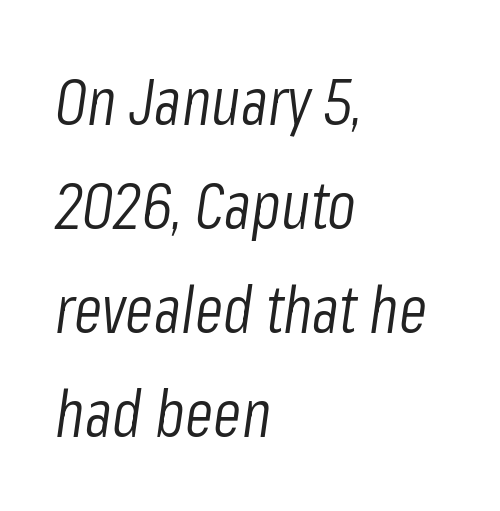
This is oblique type, the kind used for emphasis or titles. Each letter keeps its own natural width here, so spacing adapts to shape. These lines keep a tight, regular rhythm from letter to letter. Every row of glyphs begins at an identical x-position on the left.
